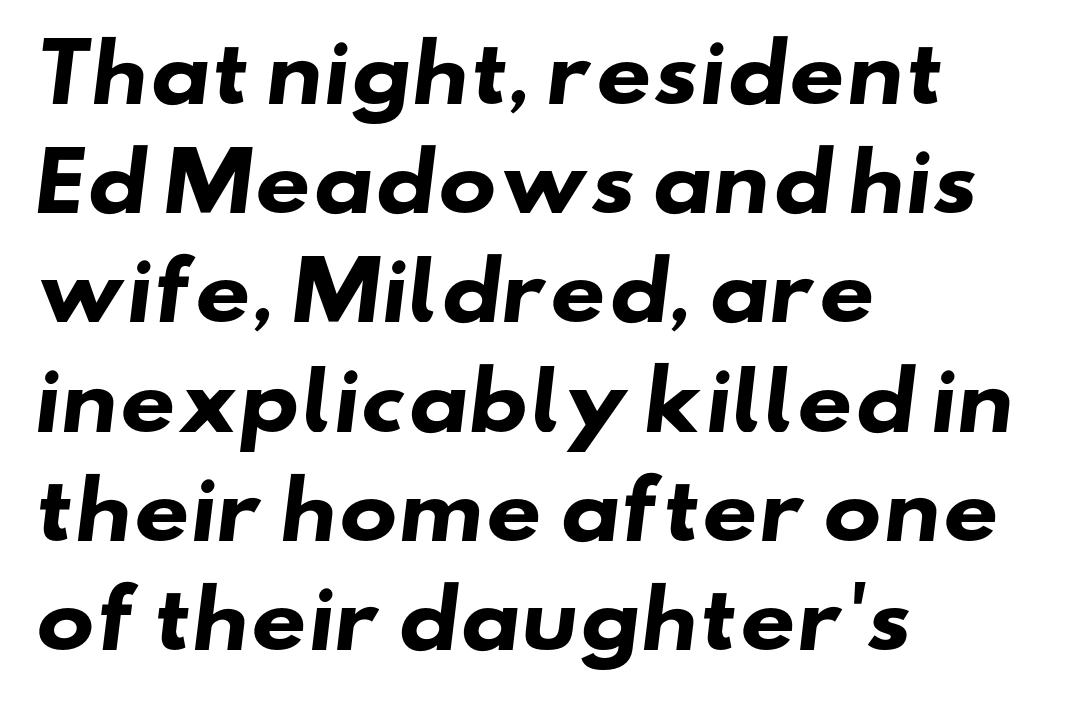
Q: Is the text bold? A: Yes.
Q: Is the typeface a serif or a sans-serif typeface? A: Sans-serif.
Q: Is the text underlined? A: No.
Q: How is the paragraph aligned? A: Left-aligned.
Q: Is the spacing between letters normal or unusually wide? A: Normal.
Q: Is the spacing between lines tight, normal or loose? A: Normal.
Q: Width (condensed, normal, or wide)? A: Wide.
Q: Stroke contrast? A: Low.
Q: x-height? A: Small.
Q: Monospaced? A: No.
